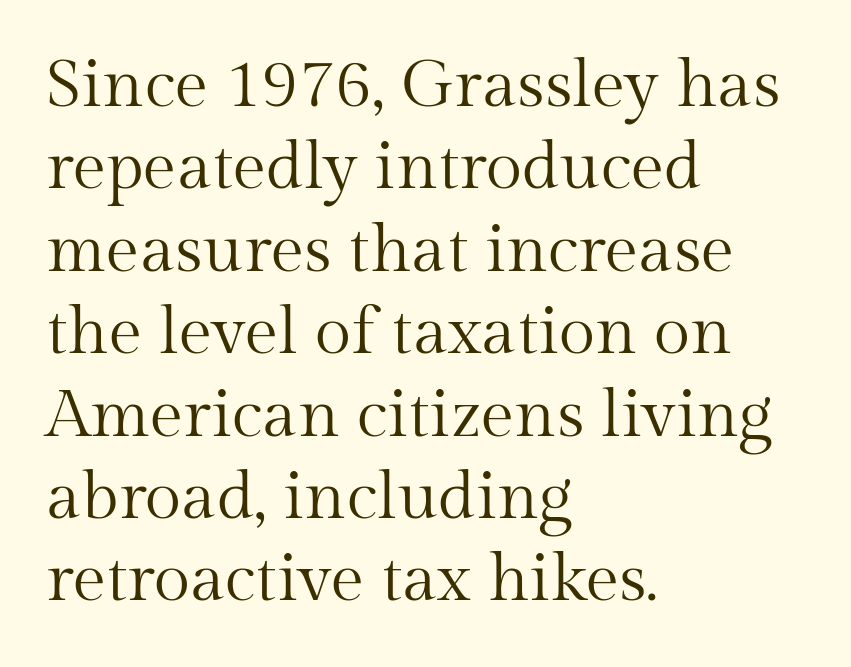
This sample has the flowing, uneven cadence of proportional lettering. The passage shown has conventional tracking throughout. Stroke mass is kept to a normal reading level or below. Underline: absent.
